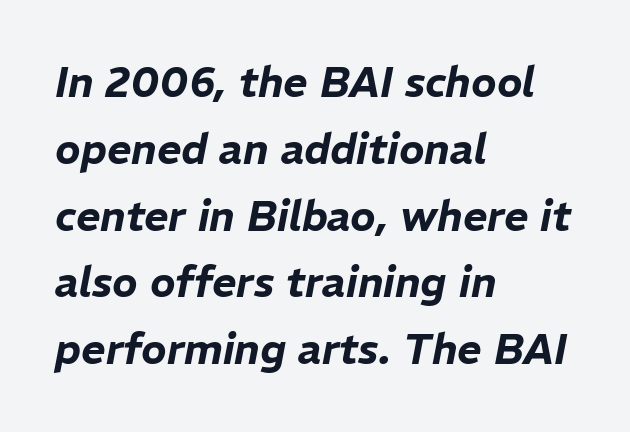
Regular leading. Unmarked baselines from the first word to the last. Does the lettering tilt? It does — this is italic. Which margin do the lines hug? The left one — the right edge is uneven. What stands out about the letter spacing? Nothing — it is the standard amount. You could not count columns in this text — the font is proportionally spaced.
